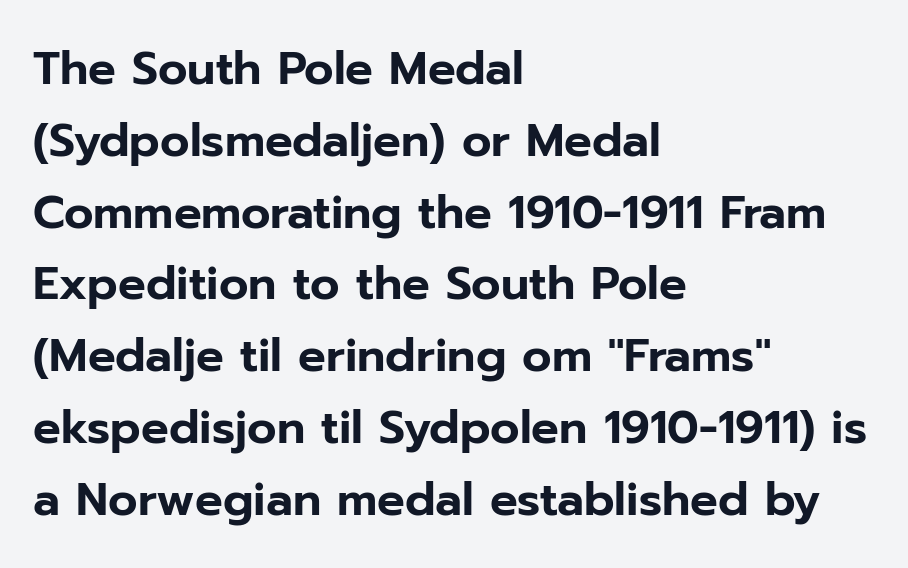
The image shows 46 px sans-serif type, upright; set left-aligned, normal line spacing (1.56x), normal letter spacing, not underlined; low stroke contrast and a medium x-height.
